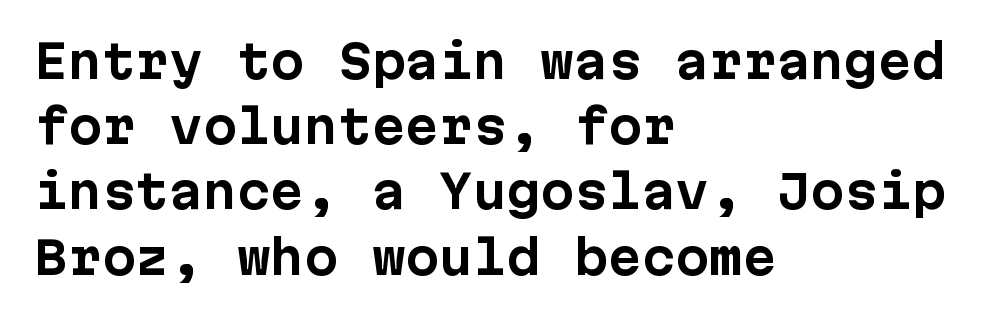
The image shows 45 px bold sans-serif type, upright, monospaced; set left-aligned, normal line spacing (1.45x), normal letter spacing, not underlined; low stroke contrast and a medium x-height.
